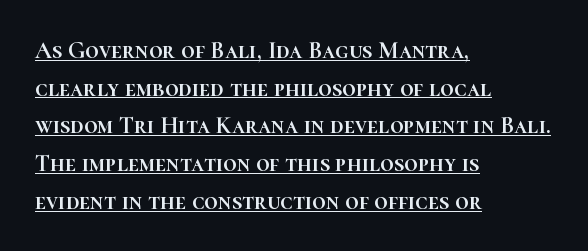
{"italic": "no", "underline": "yes", "align": "left", "line_spacing": "normal", "line_spacing_ratio": 1.57, "letter_spacing": "normal", "letter_spacing_em": 0.0, "glyph_px": 24}
